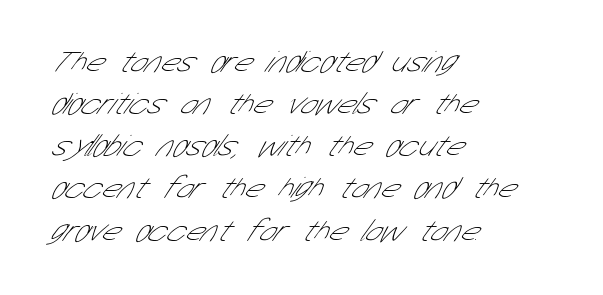
The image shows 31 px thin, condensed sans-serif type; set left-aligned, normal line spacing (1.36x), normal letter spacing, not underlined; low stroke contrast and a medium x-height.
